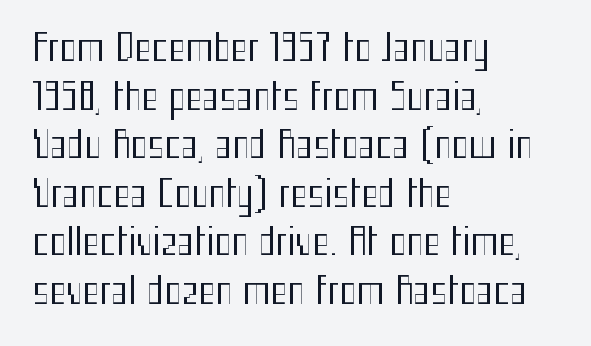
The image shows 36 px regular-weight, condensed sans-serif type, upright; set left-aligned, normal line spacing (1.35x), normal letter spacing, not underlined; medium stroke contrast and a medium x-height.
